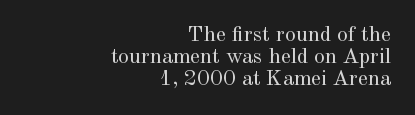
The image shows 22 px text type, upright; set right-aligned, tight line spacing (0.99x), normal letter spacing, not underlined.
